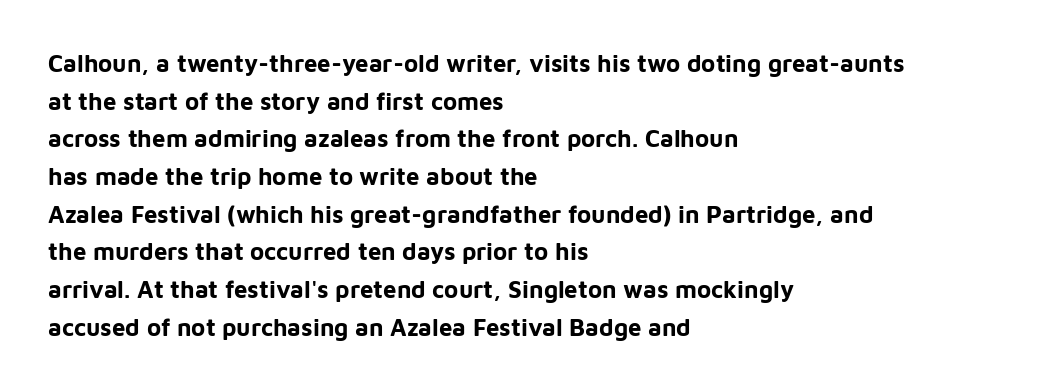
The image shows 24 px bold type, upright; set left-aligned, normal line spacing (1.57x), normal letter spacing, not underlined.
